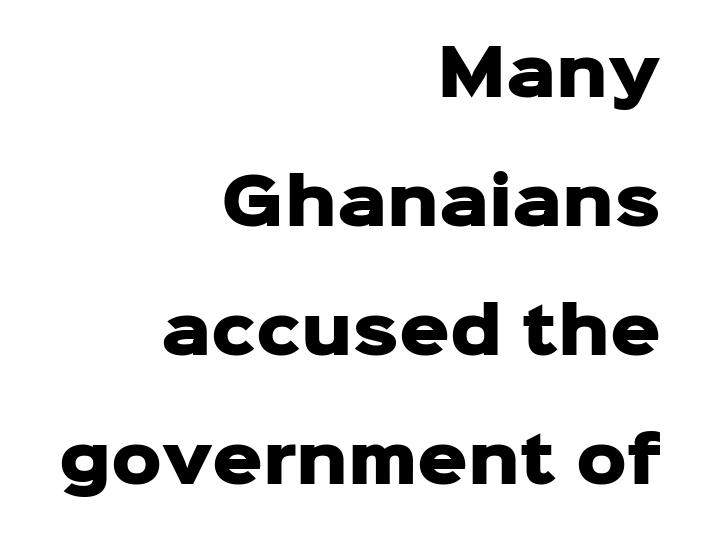
Q: Is the text bold? A: Yes.
Q: Is the text italic (slanted)? A: No, it is upright.
Q: Is the typeface a serif or a sans-serif typeface? A: Sans-serif.
Q: Is the text underlined? A: No.
Q: How is the paragraph aligned? A: Right-aligned.
Q: Is the spacing between letters normal or unusually wide? A: Normal.
Q: Is the spacing between lines tight, normal or loose? A: Loose.
Q: Width (condensed, normal, or wide)? A: Normal.
Q: Stroke contrast? A: Low.
Q: x-height? A: Medium.
Q: Monospaced? A: No.
